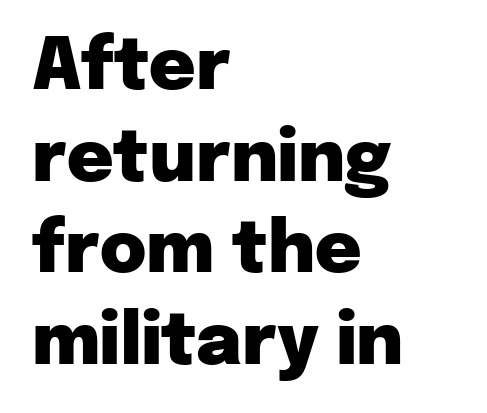
The image shows 71 px heavy sans-serif type, upright; set left-aligned, normal line spacing (1.29x), normal letter spacing, not underlined; low stroke contrast and a medium x-height.
